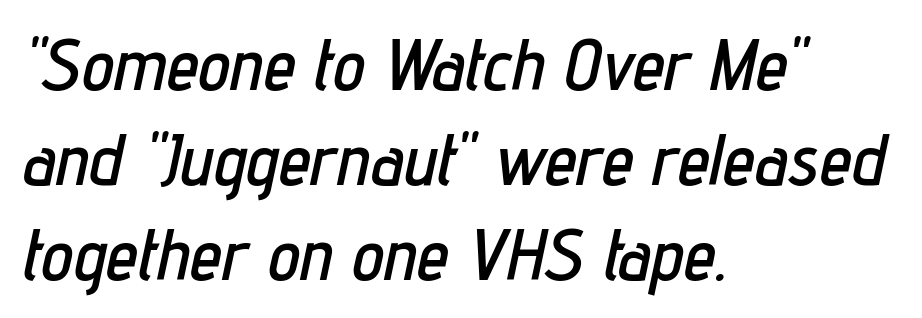
{"italic": "yes", "lean": "right", "slant_degrees": 12, "width": "condensed", "stroke_contrast": "low", "x_height": "medium", "monospaced": "no", "underline": "no", "align": "left", "line_spacing": "normal", "line_spacing_ratio": 1.32, "letter_spacing": "normal", "letter_spacing_em": 0.0, "glyph_px": 72}
